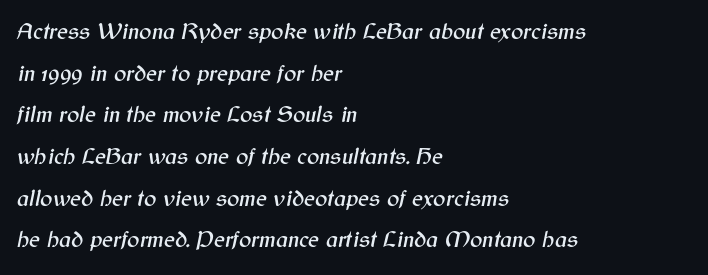
Q: Is the text italic (slanted)? A: Yes, it leans right by about 12 degrees.
Q: Is the text underlined? A: No.
Q: How is the paragraph aligned? A: Left-aligned.
Q: Is the spacing between letters normal or unusually wide? A: Normal.
